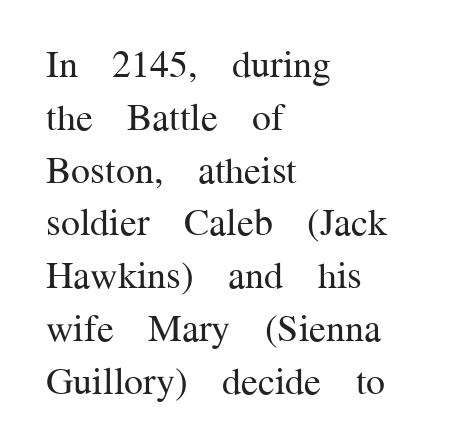
{"serif": "yes", "italic": "no", "bold": "no", "weight": "regular", "width": "normal", "stroke_contrast": "medium", "x_height": "medium", "monospaced": "no", "underline": "no", "align": "left", "line_spacing": "normal", "line_spacing_ratio": 1.39, "letter_spacing": "normal", "letter_spacing_em": 0.0, "glyph_px": 38}
